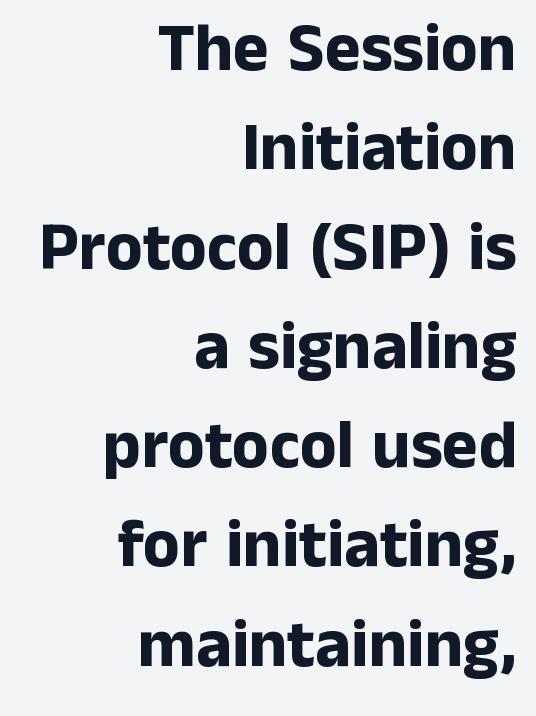
{"serif": "no", "italic": "no", "bold": "yes", "weight": "bold", "width": "normal", "stroke_contrast": "low", "x_height": "medium", "monospaced": "no", "underline": "no", "align": "right", "line_spacing": "normal", "line_spacing_ratio": 1.46, "letter_spacing": "normal", "letter_spacing_em": 0.0, "glyph_px": 68}
